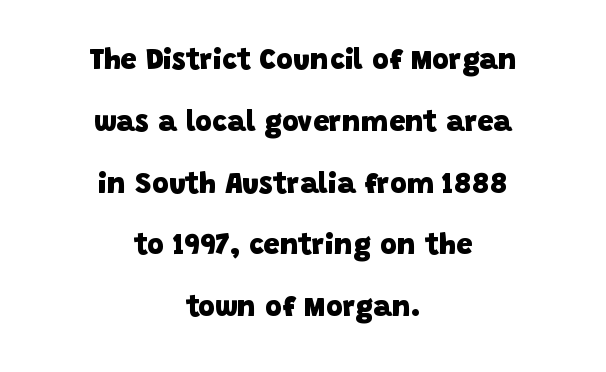
Q: Is the text bold? A: Yes.
Q: Is the typeface a serif or a sans-serif typeface? A: Sans-serif.
Q: Is the text underlined? A: No.
Q: How is the paragraph aligned? A: Centered.
Q: Is the spacing between letters normal or unusually wide? A: Normal.
Q: Is the spacing between lines tight, normal or loose? A: Loose.
Q: Width (condensed, normal, or wide)? A: Normal.
Q: Stroke contrast? A: Low.
Q: x-height? A: Large.
Q: Monospaced? A: No.
